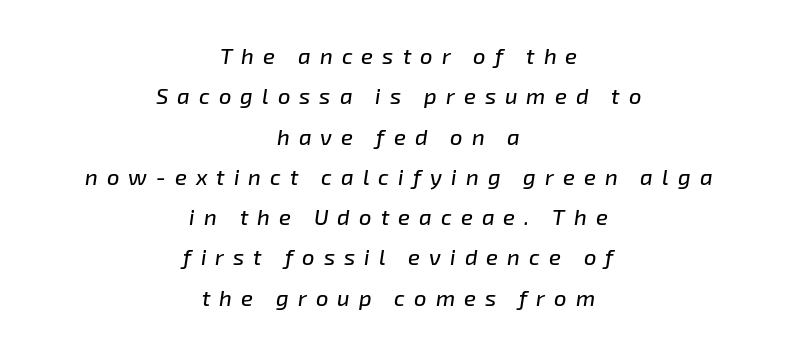
The image shows 22 px text type, italic (leaning right); set centered, line spacing 1.83x, unusually wide letter spacing (+0.41 em), not underlined.
